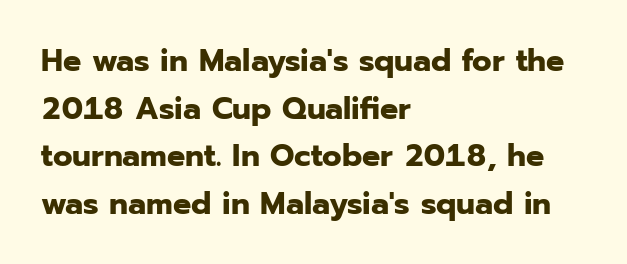
Q: Is the text bold? A: Yes.
Q: Is the text italic (slanted)? A: No, it is upright.
Q: Is the typeface a serif or a sans-serif typeface? A: Sans-serif.
Q: Is the text underlined? A: No.
Q: How is the paragraph aligned? A: Left-aligned.
Q: Is the spacing between letters normal or unusually wide? A: Normal.
Q: Is the spacing between lines tight, normal or loose? A: Normal.
Q: Width (condensed, normal, or wide)? A: Normal.
Q: Stroke contrast? A: Low.
Q: x-height? A: Medium.
Q: Monospaced? A: No.
